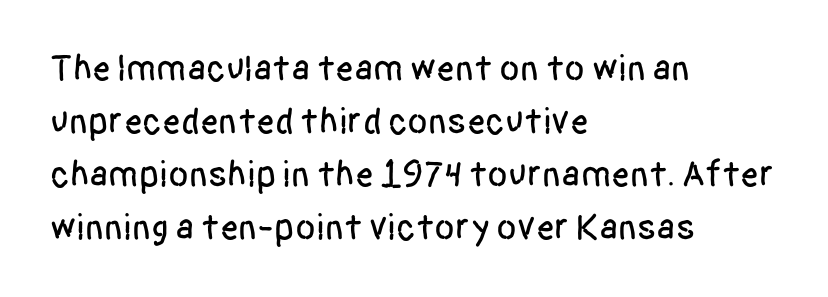
{"serif": "no", "italic": "no", "width": "condensed", "stroke_contrast": "low", "x_height": "large", "monospaced": "no", "underline": "no", "align": "left", "line_spacing": "normal", "line_spacing_ratio": 1.43, "letter_spacing": "normal", "letter_spacing_em": 0.0, "glyph_px": 37}
